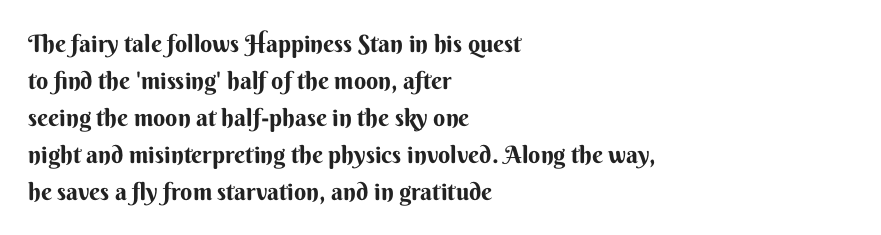
{"italic": "no", "bold": "yes", "underline": "no", "align": "left", "line_spacing": "normal", "line_spacing_ratio": 1.54, "letter_spacing": "normal", "letter_spacing_em": 0.0, "glyph_px": 24}
